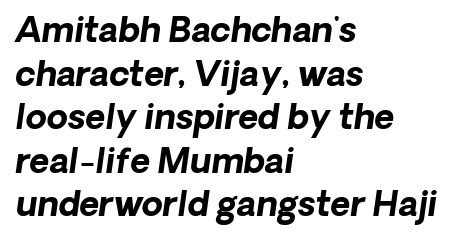
Q: Is the text bold? A: Yes.
Q: Is the text italic (slanted)? A: Yes, it leans right by about 8 degrees.
Q: Is the text underlined? A: No.
Q: How is the paragraph aligned? A: Left-aligned.
Q: Is the spacing between letters normal or unusually wide? A: Normal.
Q: Is the spacing between lines tight, normal or loose? A: Normal.
Q: Width (condensed, normal, or wide)? A: Normal.
Q: Stroke contrast? A: Low.
Q: x-height? A: Medium.
Q: Monospaced? A: No.
